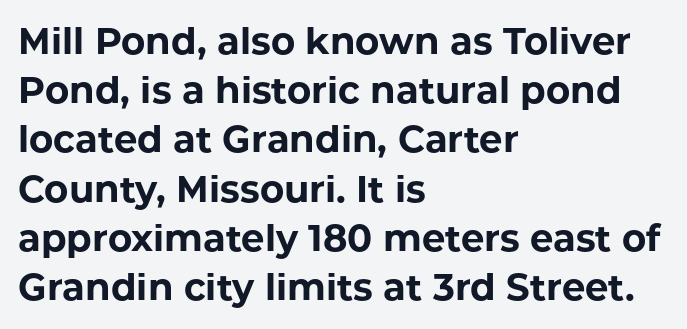
The image shows 37 px bold sans-serif type, upright; set left-aligned, normal line spacing (1.33x), normal letter spacing, not underlined; low stroke contrast and a medium x-height.
